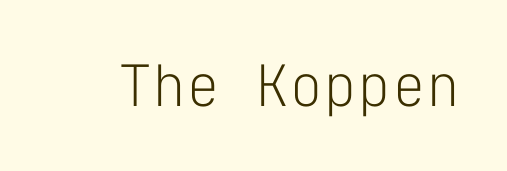
Fixed-width glyphs throughout — classic coding-font behaviour. Tracking value appears to be zero — textbook default spacing. The letters stand straight up with perfectly vertical stems. The space beneath each line is pristine and unruled. These lines are composed in type without serifs.
